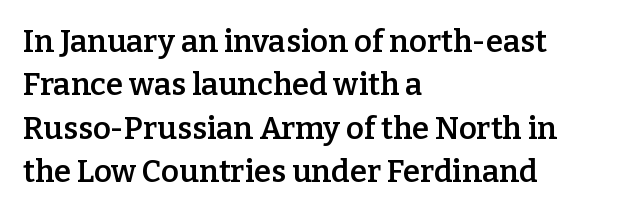
Q: Is the text bold? A: Semi-bold.
Q: Is the text italic (slanted)? A: No, it is upright.
Q: Is the typeface a serif or a sans-serif typeface? A: Serif.
Q: Is the text underlined? A: No.
Q: How is the paragraph aligned? A: Left-aligned.
Q: Is the spacing between letters normal or unusually wide? A: Normal.
Q: Is the spacing between lines tight, normal or loose? A: Normal.
Q: Width (condensed, normal, or wide)? A: Normal.
Q: Stroke contrast? A: Low.
Q: x-height? A: Medium.
Q: Monospaced? A: No.
